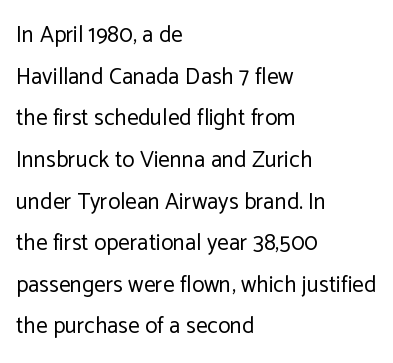
On a weight scale, this lands at 450 or below. The rendering keeps characters at their native spacing. This sample uses an upright cut, with every glyph sitting square on the baseline. Descender tails drop into unmarked territory.
